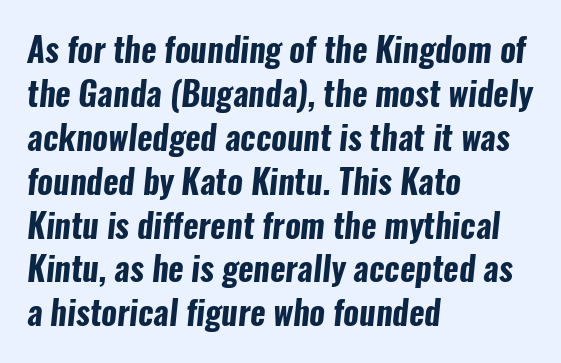
The image shows 33 px bold, condensed sans-serif type; set left-aligned, normal line spacing (1.33x), normal letter spacing, not underlined; low stroke contrast and a medium x-height.
